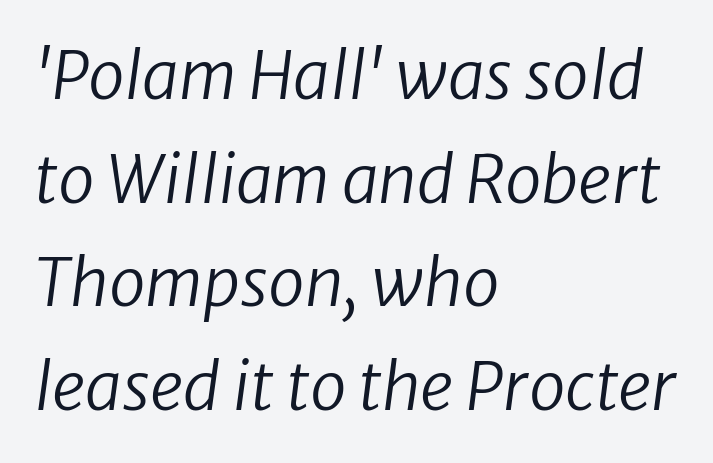
{"serif": "no", "bold": "no", "weight": "regular", "width": "normal", "stroke_contrast": "low", "x_height": "medium", "monospaced": "no", "underline": "no", "align": "left", "line_spacing": "normal", "line_spacing_ratio": 1.57, "letter_spacing": "normal", "letter_spacing_em": 0.0, "glyph_px": 66}
